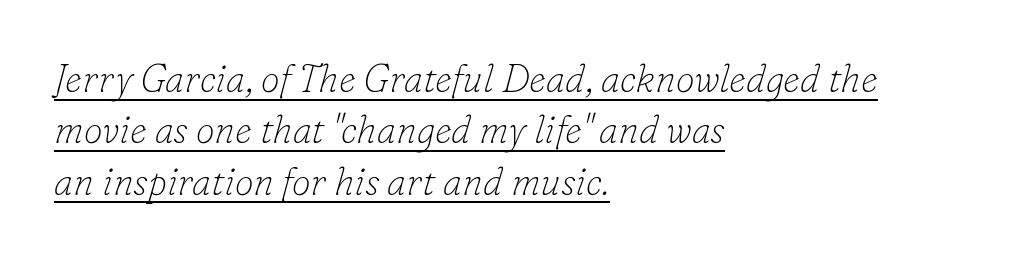
The image shows 38 px thin serif type, italic (leaning right); set left-aligned, normal line spacing (1.35x), normal letter spacing, underlined; low stroke contrast and a small x-height.
